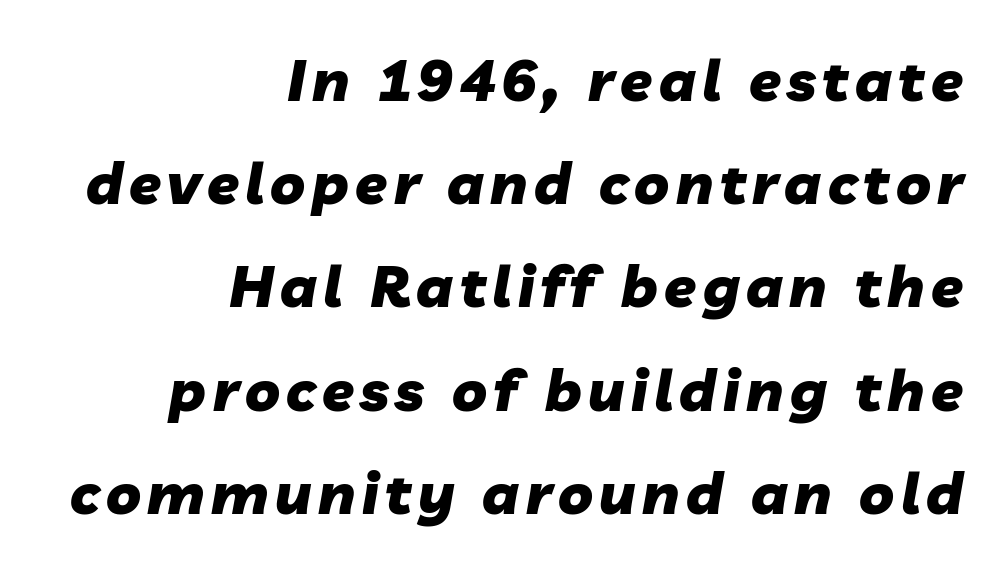
{"italic": "yes", "lean": "right", "slant_degrees": 10, "bold": "yes", "weight": "heavy", "width": "normal", "stroke_contrast": "low", "x_height": "medium", "monospaced": "no", "underline": "no", "align": "right", "line_spacing_ratio": 1.78, "glyph_px": 58}
